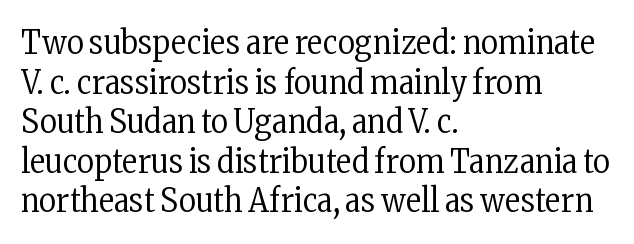
Nothing heavy about these letters — not bold at all. Is the letter spacing exaggerated? No — it looks like the ordinary default. Little horizontal feet cap the strokes, marking this as serif type. The setting favours the left margin, as ordinary paragraphs usually do. The space beneath each line is pristine and unruled. The letters stand upright; this is a roman face.
